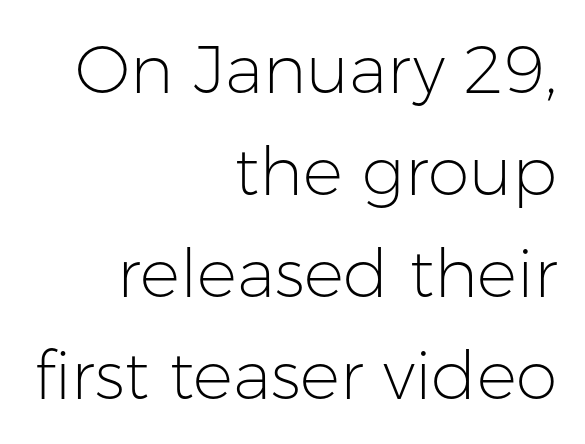
The image shows 67 px light sans-serif type, upright; set right-aligned, normal line spacing (1.52x), normal letter spacing, not underlined; low stroke contrast and a medium x-height.
